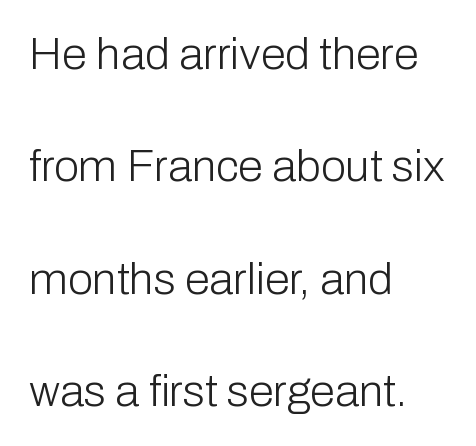
Descenders hang freely into open space. The passage shown is typed in a proportional face where columns would drift. The setting favours the left margin, as ordinary paragraphs usually do. Heft: none added — not bold.
